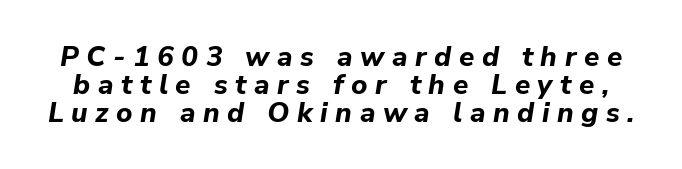
Nobody drew a line under any word here. The passage shown is emphatically bold. Students, observe: this is what under-led, compact text looks like. Does the lettering tilt? It does — this is italic. Note the varied advance widths — an 'i' is clearly narrower than an 'm'. The gaps between neighbouring characters are conspicuously large.
